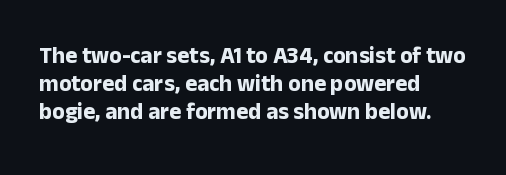
{"italic": "no", "bold": "yes", "underline": "no", "align": "left", "line_spacing_ratio": 1.22, "letter_spacing": "normal", "letter_spacing_em": 0.0, "glyph_px": 23}
